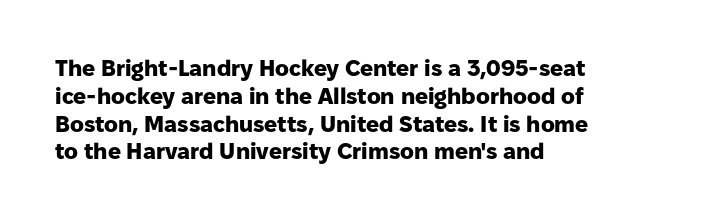
Q: Is the text bold? A: Yes.
Q: Is the text italic (slanted)? A: No, it is upright.
Q: Is the text underlined? A: No.
Q: How is the paragraph aligned? A: Left-aligned.
Q: Is the spacing between letters normal or unusually wide? A: Normal.
